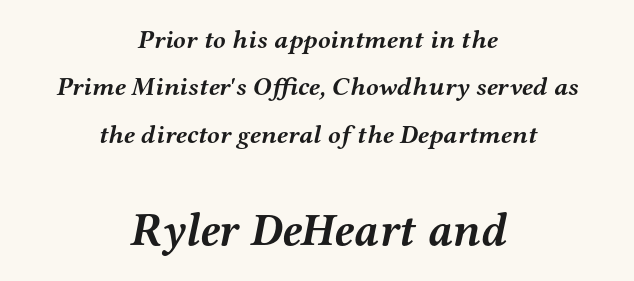
The image shows 46 px semibold, wide serif type, italic (leaning right); set centered, line spacing 1.82x, normal letter spacing, not underlined; the second (bottom) block is 1.77x larger; medium stroke contrast and a medium x-height.
